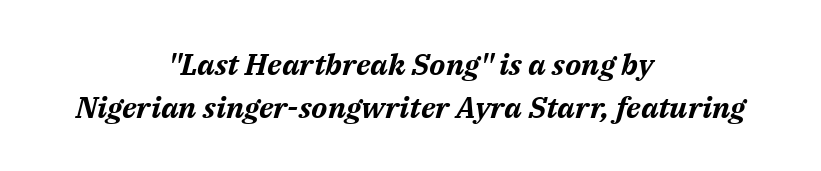
{"italic": "yes", "lean": "right", "slant_degrees": 14, "bold": "yes", "weight": "bold", "width": "normal", "stroke_contrast": "medium", "x_height": "medium", "monospaced": "no", "underline": "no", "align": "center", "line_spacing": "normal", "line_spacing_ratio": 1.43, "letter_spacing": "normal", "letter_spacing_em": 0.0, "glyph_px": 30}
